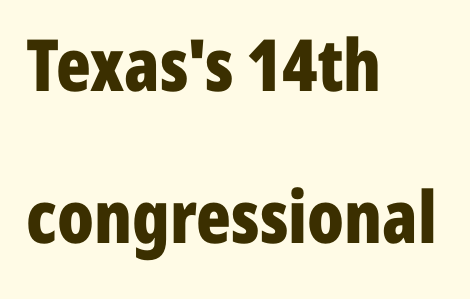
Q: Is the text bold? A: Yes.
Q: Is the text italic (slanted)? A: No, it is upright.
Q: Is the typeface a serif or a sans-serif typeface? A: Sans-serif.
Q: Is the text underlined? A: No.
Q: How is the paragraph aligned? A: Left-aligned.
Q: Is the spacing between letters normal or unusually wide? A: Normal.
Q: Is the spacing between lines tight, normal or loose? A: Loose.
Q: Width (condensed, normal, or wide)? A: Condensed.
Q: Stroke contrast? A: Low.
Q: x-height? A: Medium.
Q: Monospaced? A: No.
